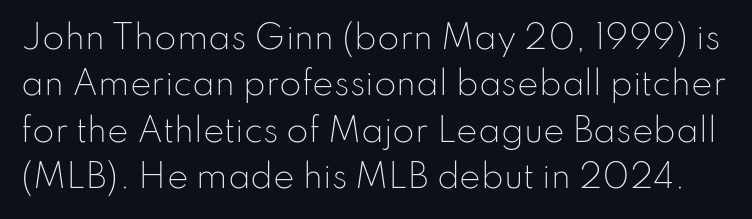
Q: Is the text bold? A: No.
Q: Is the text italic (slanted)? A: No, it is upright.
Q: Is the typeface a serif or a sans-serif typeface? A: Sans-serif.
Q: Is the text underlined? A: No.
Q: Is the spacing between letters normal or unusually wide? A: Normal.
Q: Is the spacing between lines tight, normal or loose? A: Normal.
Q: Width (condensed, normal, or wide)? A: Normal.
Q: Stroke contrast? A: Low.
Q: x-height? A: Small.
Q: Monospaced? A: No.
